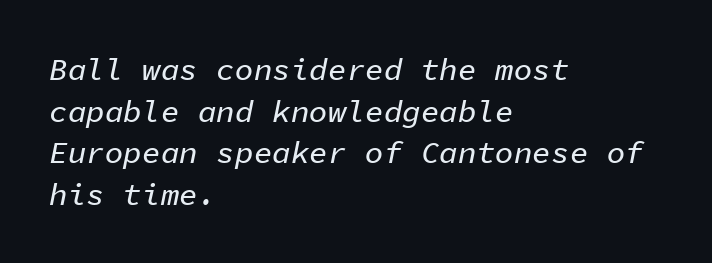
Q: Is the text italic (slanted)? A: Yes, it leans right by about 11 degrees.
Q: Is the text underlined? A: No.
Q: How is the paragraph aligned? A: Left-aligned.
Q: Is the spacing between letters normal or unusually wide? A: Normal.
Q: Is the spacing between lines tight, normal or loose? A: Normal.
Q: Width (condensed, normal, or wide)? A: Normal.
Q: Stroke contrast? A: Low.
Q: x-height? A: Medium.
Q: Monospaced? A: Yes.
